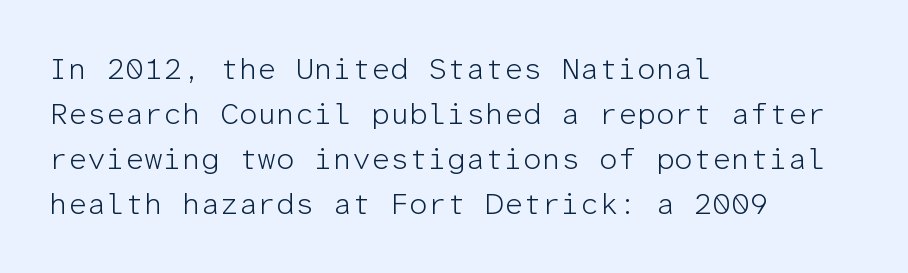
Q: Is the text bold? A: No.
Q: Is the text italic (slanted)? A: No, it is upright.
Q: Is the typeface a serif or a sans-serif typeface? A: Sans-serif.
Q: Is the text underlined? A: No.
Q: How is the paragraph aligned? A: Left-aligned.
Q: Is the spacing between letters normal or unusually wide? A: Normal.
Q: Is the spacing between lines tight, normal or loose? A: Normal.
Q: Width (condensed, normal, or wide)? A: Normal.
Q: Stroke contrast? A: Low.
Q: x-height? A: Medium.
Q: Monospaced? A: Yes.
